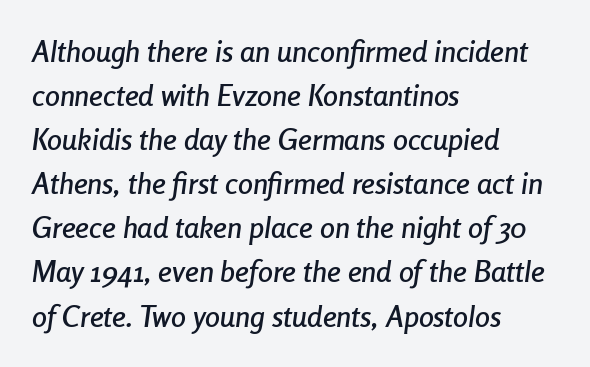
Q: Is the text italic (slanted)? A: Yes, it leans right by about 8 degrees.
Q: Is the text underlined? A: No.
Q: How is the paragraph aligned? A: Left-aligned.
Q: Is the spacing between letters normal or unusually wide? A: Normal.
Q: Is the spacing between lines tight, normal or loose? A: Normal.
Q: Width (condensed, normal, or wide)? A: Condensed.
Q: Stroke contrast? A: Low.
Q: x-height? A: Medium.
Q: Monospaced? A: No.
